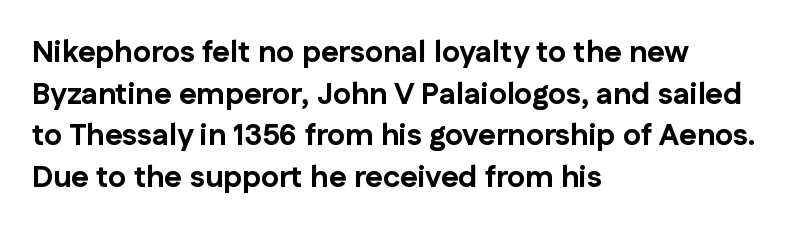
Q: Is the text bold? A: Yes.
Q: Is the text italic (slanted)? A: No, it is upright.
Q: Is the typeface a serif or a sans-serif typeface? A: Sans-serif.
Q: Is the text underlined? A: No.
Q: How is the paragraph aligned? A: Left-aligned.
Q: Is the spacing between letters normal or unusually wide? A: Normal.
Q: Is the spacing between lines tight, normal or loose? A: Normal.
Q: Width (condensed, normal, or wide)? A: Normal.
Q: Stroke contrast? A: Low.
Q: x-height? A: Medium.
Q: Monospaced? A: No.
